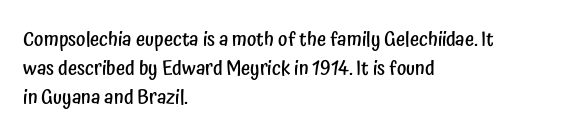
How heavy is the stroke? Medium-heavy — a semibold, shy of bold. Notice how the passage keeps a crisp vertical edge on the left only. In terms of posture, this sample is upright. The rendering uses a moderate line-height, typical for paragraphs. No extra tracking has been applied to these lines. Descender tails drop into unmarked territory.
